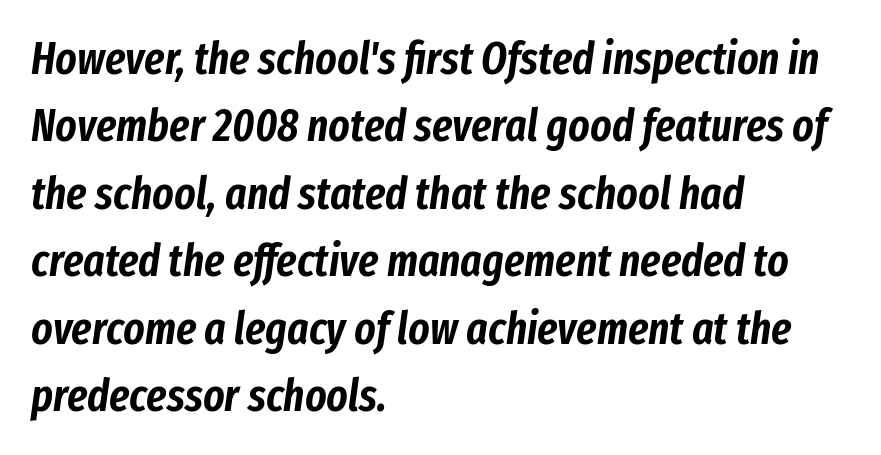
{"italic": "yes", "lean": "right", "slant_degrees": 8, "width": "condensed", "stroke_contrast": "low", "x_height": "medium", "monospaced": "no", "underline": "no", "align": "left", "line_spacing": "normal", "line_spacing_ratio": 1.5, "letter_spacing": "normal", "letter_spacing_em": 0.0, "glyph_px": 45}
